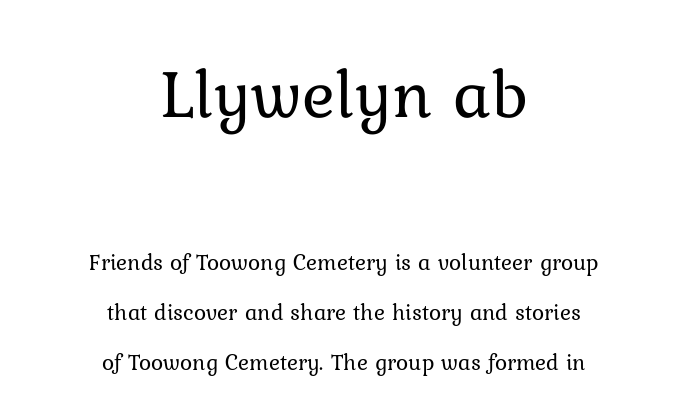
{"italic": "no", "bold": "no", "weight": "regular", "width": "normal", "stroke_contrast": "low", "x_height": "medium", "monospaced": "no", "underline": "no", "align": "center", "line_spacing": "loose", "line_spacing_ratio": 2.16, "letter_spacing": "normal", "letter_spacing_em": 0.0, "larger_block": "first", "size_ratio": 3.0, "glyph_px": 69}
